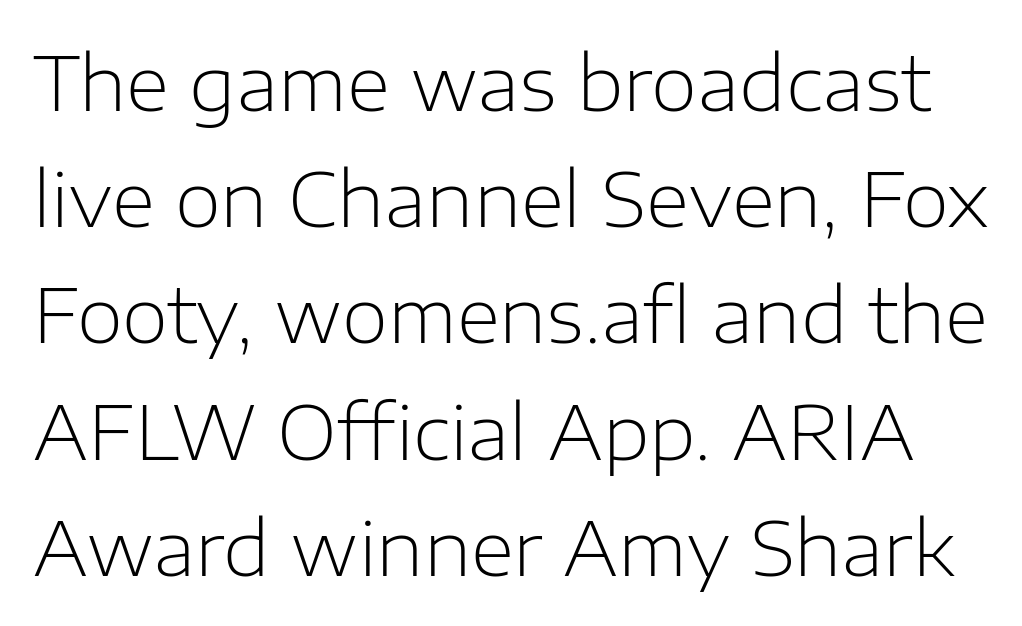
Q: Is the text bold? A: No.
Q: Is the text italic (slanted)? A: No, it is upright.
Q: Is the typeface a serif or a sans-serif typeface? A: Sans-serif.
Q: Is the text underlined? A: No.
Q: Is the spacing between letters normal or unusually wide? A: Normal.
Q: Is the spacing between lines tight, normal or loose? A: Normal.
Q: Width (condensed, normal, or wide)? A: Normal.
Q: Stroke contrast? A: Low.
Q: x-height? A: Medium.
Q: Monospaced? A: No.
